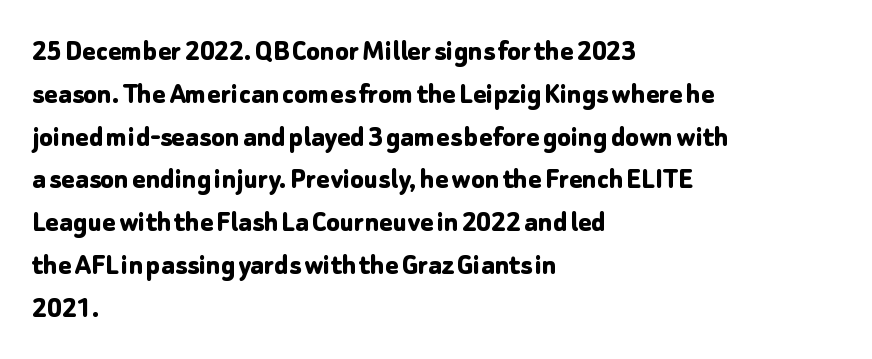
{"serif": "no", "italic": "no", "bold": "yes", "weight": "bold", "width": "normal", "stroke_contrast": "low", "x_height": "medium", "monospaced": "no", "underline": "no", "align": "left", "line_spacing": "normal", "line_spacing_ratio": 1.38, "letter_spacing": "normal", "letter_spacing_em": 0.0, "glyph_px": 31}
